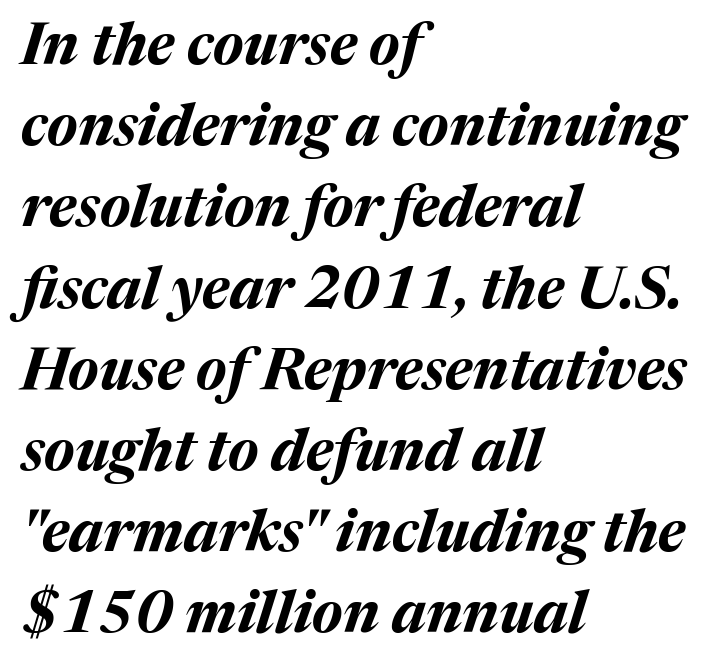
The image shows 58 px bold type, italic (leaning right); set left-aligned, normal line spacing (1.4x), normal letter spacing, not underlined; medium stroke contrast and a medium x-height.
